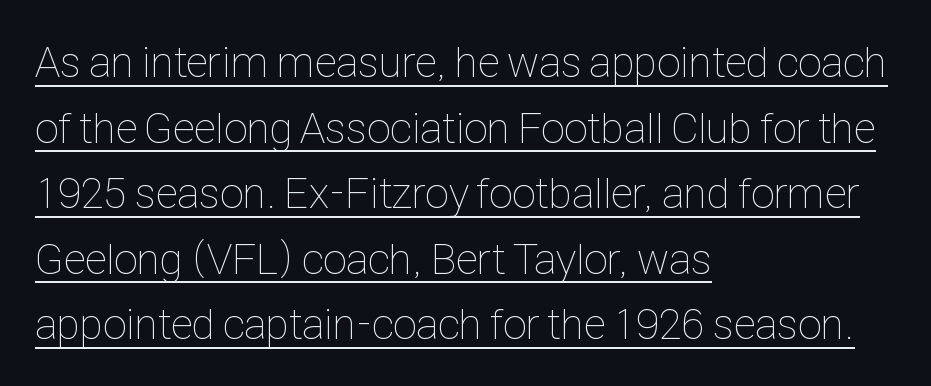
Q: Is the text bold? A: No.
Q: Is the text italic (slanted)? A: No, it is upright.
Q: Is the text underlined? A: Yes.
Q: How is the paragraph aligned? A: Left-aligned.
Q: Is the spacing between letters normal or unusually wide? A: Normal.
Q: Is the spacing between lines tight, normal or loose? A: Normal.
Q: Width (condensed, normal, or wide)? A: Condensed.
Q: Stroke contrast? A: Low.
Q: x-height? A: Medium.
Q: Monospaced? A: No.
